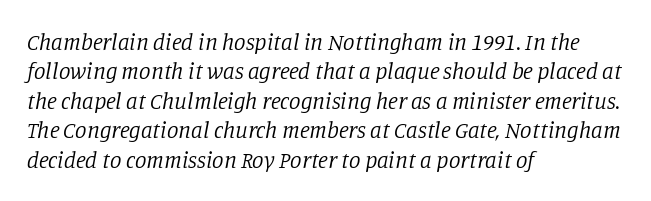
The rendering applies a slant to the glyphs. In CSS terms this would be text-align: left. The passage shown is not underscored anywhere. A quiet, ordinary-to-light weight characterises the typeface. Between one letter and the next there's only the usual sliver of space.
